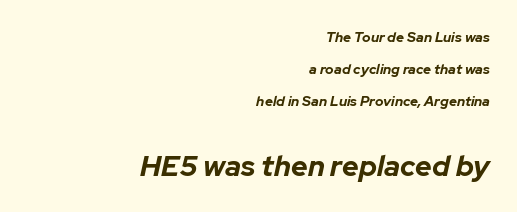
{"italic": "yes", "lean": "right", "slant_degrees": 12, "bold": "yes", "weight": "bold", "width": "normal", "stroke_contrast": "low", "x_height": "medium", "monospaced": "no", "underline": "no", "align": "right", "line_spacing": "loose", "line_spacing_ratio": 2.28, "letter_spacing": "normal", "letter_spacing_em": 0.0, "larger_block": "second", "size_ratio": 2.07, "glyph_px": 29}
